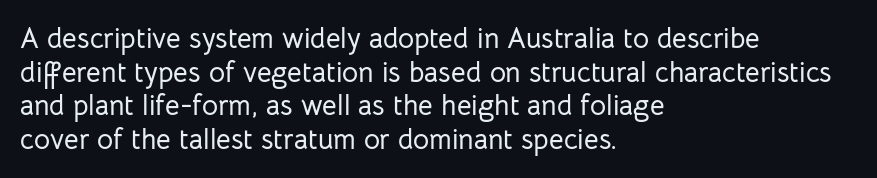
{"serif": "no", "italic": "no", "width": "normal", "stroke_contrast": "low", "x_height": "medium", "monospaced": "no", "underline": "no", "align": "left", "line_spacing_ratio": 1.2, "letter_spacing": "normal", "letter_spacing_em": 0.0, "glyph_px": 28}
